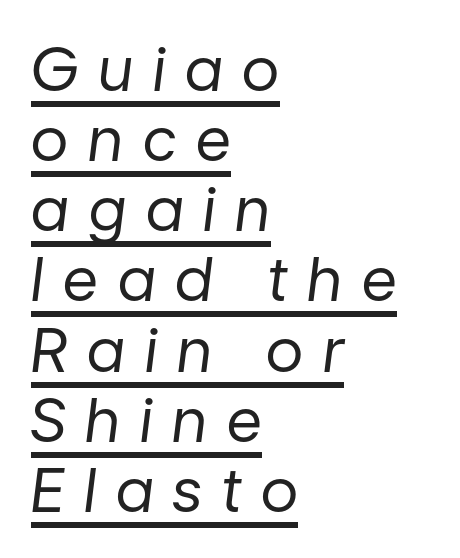
This is underlined copy, the kind a proofreader might mark for attention. The rendering uses natural spacing where letterforms have individual widths. Is the stroke heavy? The answer is a plain regular-or-lighter. The text carries the slant typical of an italic or oblique font. Short note: letters widely spaced.
